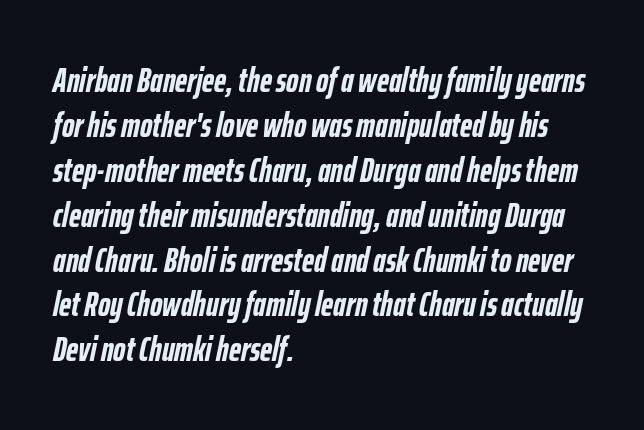
{"italic": "yes", "lean": "right", "slant_degrees": 12, "bold": "yes", "weight": "semibold", "width": "condensed", "stroke_contrast": "low", "x_height": "medium", "monospaced": "no", "underline": "no", "align": "left", "line_spacing": "normal", "line_spacing_ratio": 1.32, "letter_spacing": "normal", "letter_spacing_em": 0.0, "glyph_px": 34}
